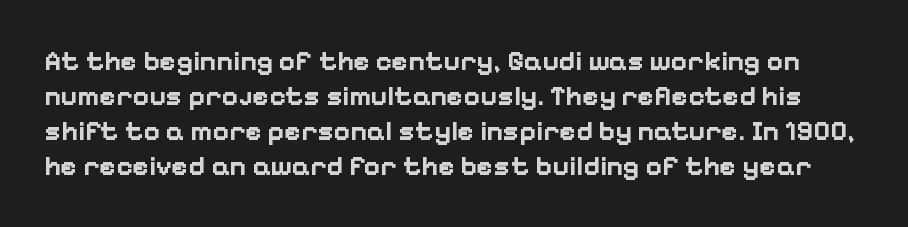
{"serif": "no", "italic": "no", "bold": "yes", "weight": "bold", "width": "normal", "stroke_contrast": "low", "x_height": "medium", "monospaced": "no", "underline": "no", "line_spacing": "normal", "line_spacing_ratio": 1.25, "letter_spacing": "normal", "letter_spacing_em": 0.0, "glyph_px": 28}
